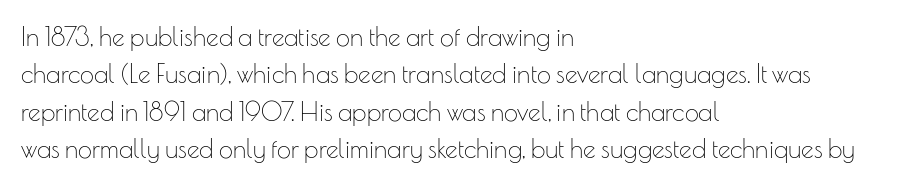
In CSS terms this would be text-align: left. Descenders are the only things crossing below the line. One glance says typical: line gaps are just what's usual. This is the regular roman posture of the typeface.
